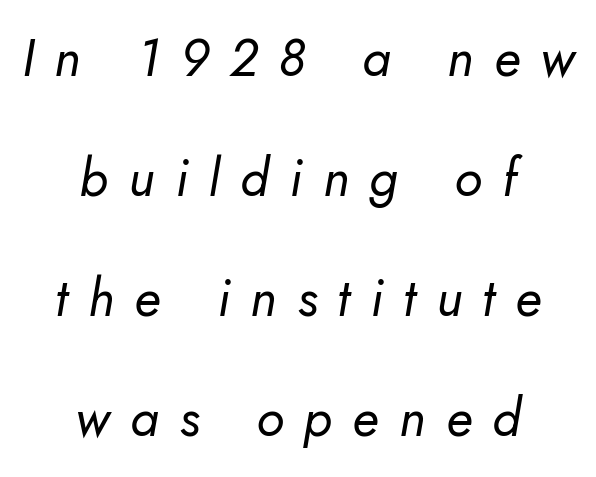
The image shows 52 px regular-weight type, italic (leaning right); set centered, loose line spacing (2.31x), unusually wide letter spacing (+0.39 em), not underlined; low stroke contrast and a small x-height.
